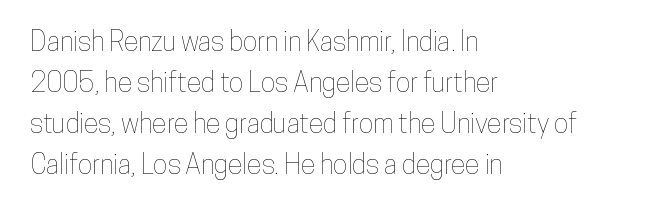
The image shows 27 px text type, upright; set left-aligned, normal line spacing (1.52x), normal letter spacing, not underlined.
